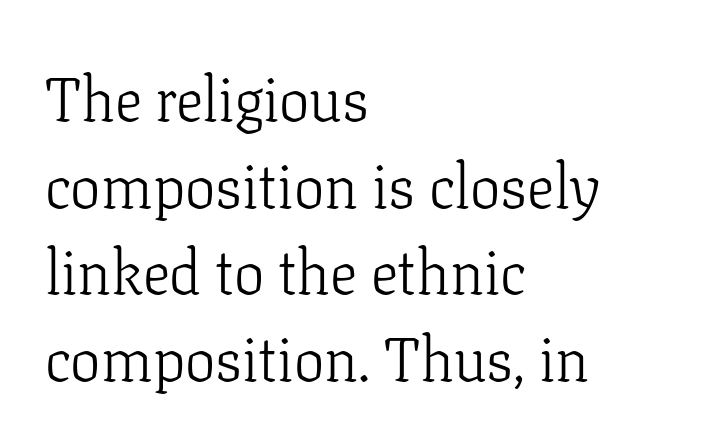
{"serif": "yes", "italic": "no", "bold": "no", "weight": "light", "width": "normal", "stroke_contrast": "low", "x_height": "medium", "monospaced": "no", "underline": "no", "align": "left", "line_spacing": "normal", "line_spacing_ratio": 1.42, "letter_spacing": "normal", "letter_spacing_em": 0.0, "glyph_px": 61}
